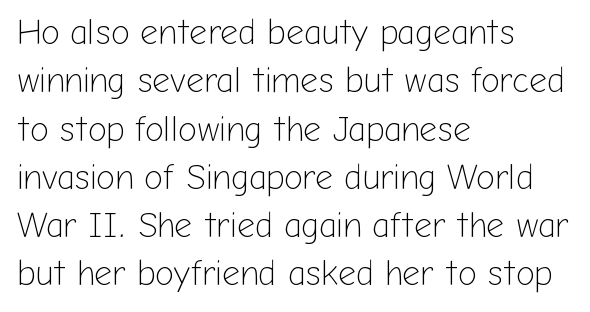
It's the straight-up-and-down kind of type. This sample has the flowing, uneven cadence of proportional lettering. The weight would be labelled regular, book, light, or lighter still. Nobody touched the tracking dial on this one.
